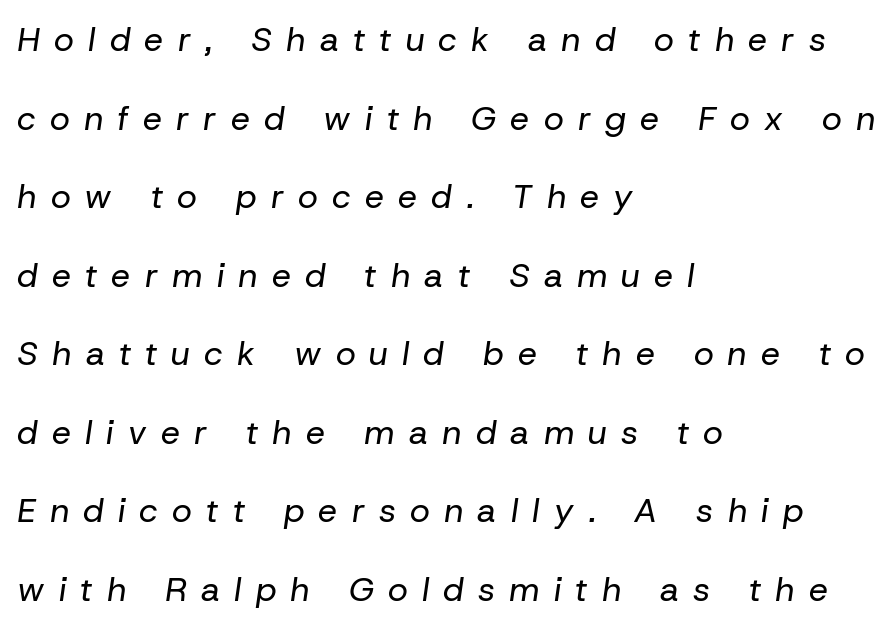
Q: Is the text bold? A: No.
Q: Is the text italic (slanted)? A: Yes, it leans right by about 8 degrees.
Q: Is the text underlined? A: No.
Q: How is the paragraph aligned? A: Left-aligned.
Q: Is the spacing between letters normal or unusually wide? A: Unusually wide.
Q: Is the spacing between lines tight, normal or loose? A: Loose.
Q: Width (condensed, normal, or wide)? A: Normal.
Q: Stroke contrast? A: Low.
Q: x-height? A: Medium.
Q: Monospaced? A: No.
